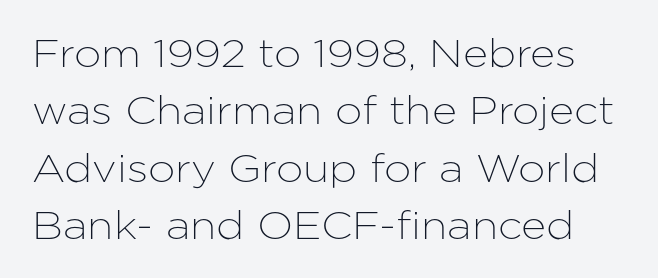
Is there much room between lines? A standard amount, neither cramped nor airy. The type family on display is of the sans-serif kind. The space beneath each line is pristine and unruled. In terms of posture, this sample is upright.
